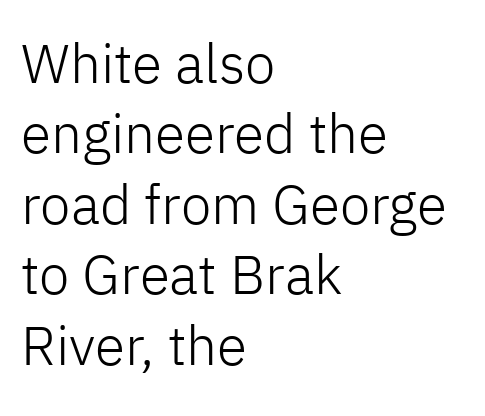
Q: Is the text bold? A: No.
Q: Is the text italic (slanted)? A: No, it is upright.
Q: Is the typeface a serif or a sans-serif typeface? A: Sans-serif.
Q: Is the text underlined? A: No.
Q: How is the paragraph aligned? A: Left-aligned.
Q: Is the spacing between letters normal or unusually wide? A: Normal.
Q: Is the spacing between lines tight, normal or loose? A: Normal.
Q: Width (condensed, normal, or wide)? A: Normal.
Q: Stroke contrast? A: Low.
Q: x-height? A: Medium.
Q: Monospaced? A: No.
